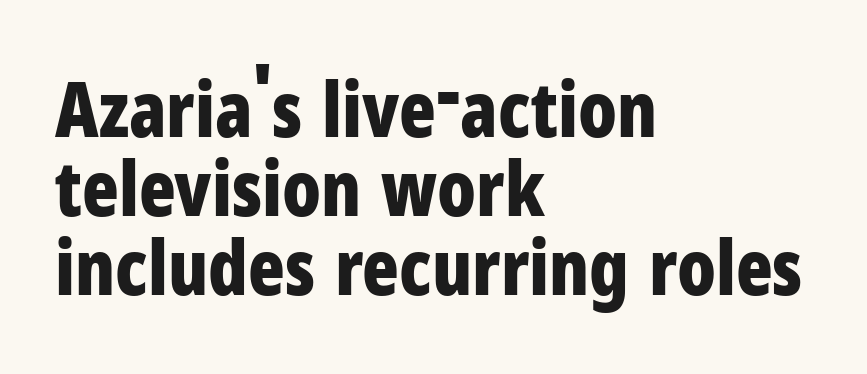
{"serif": "no", "italic": "no", "bold": "yes", "weight": "bold", "width": "condensed", "stroke_contrast": "low", "x_height": "medium", "monospaced": "no", "underline": "no", "align": "left", "line_spacing": "tight", "line_spacing_ratio": 1.04, "letter_spacing": "normal", "letter_spacing_em": 0.0, "glyph_px": 76}
